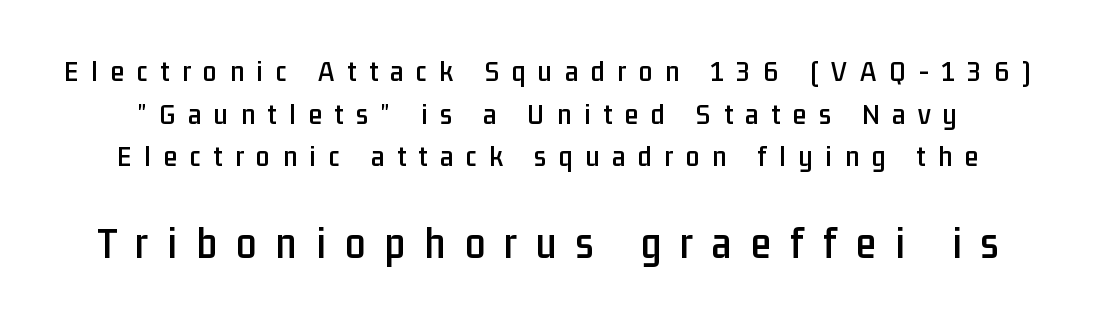
This rendering widens character spacing well past its baseline value. Any mark beneath the type? The region is blank. A typesetter would mark this as roman, not italic. Spacing verdict: proportional, widths tailored to each character. Summary of vertical rhythm: regular, with standard interline spacing.
